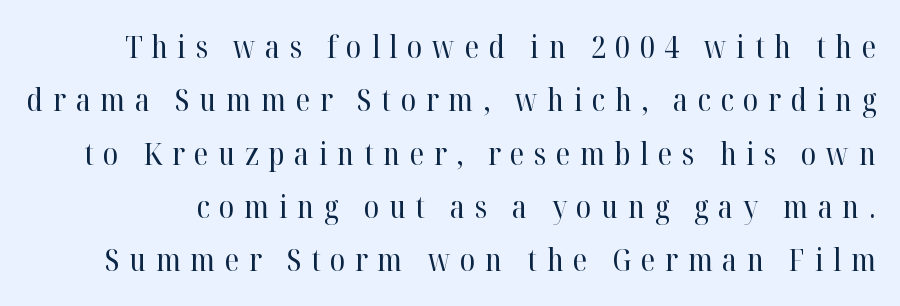
{"serif": "yes", "italic": "no", "bold": "no", "weight": "regular", "width": "normal", "stroke_contrast": "high", "x_height": "medium", "monospaced": "no", "underline": "no", "line_spacing_ratio": 1.72, "letter_spacing": "wide", "letter_spacing_em": 0.31, "glyph_px": 31}
